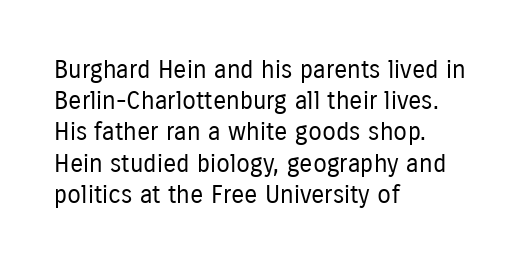
{"italic": "no", "bold": "no", "underline": "no", "align": "left", "line_spacing": "normal", "line_spacing_ratio": 1.25, "letter_spacing": "normal", "letter_spacing_em": 0.0, "glyph_px": 25}
